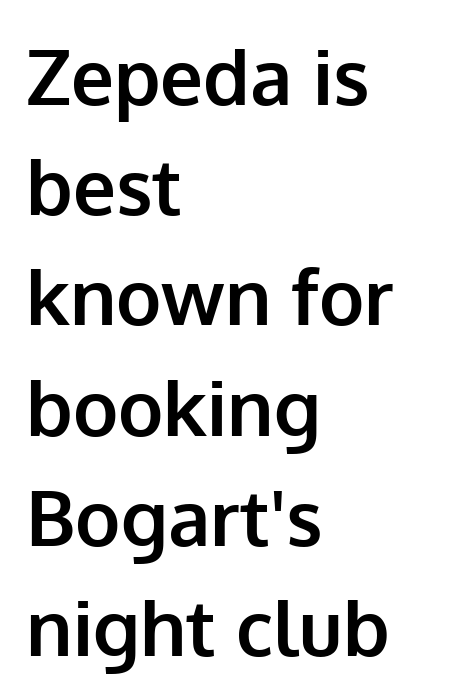
A dark, heavy texture on the line: the type is bold. Unlike italic type, these characters show no tilt at all. Words appear dense and cohesive because spacing is normal. Leading matches the norm, producing a regular column. Beneath every word, the page is bare. Alignment: flush left.
